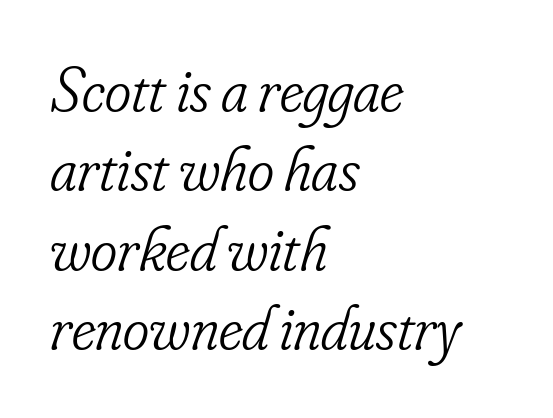
Q: Is the text bold? A: No.
Q: Is the text italic (slanted)? A: Yes, it leans right by about 16 degrees.
Q: Is the typeface a serif or a sans-serif typeface? A: Serif.
Q: Is the text underlined? A: No.
Q: How is the paragraph aligned? A: Left-aligned.
Q: Is the spacing between letters normal or unusually wide? A: Normal.
Q: Is the spacing between lines tight, normal or loose? A: Normal.
Q: Width (condensed, normal, or wide)? A: Condensed.
Q: Stroke contrast? A: Low.
Q: x-height? A: Small.
Q: Monospaced? A: No.
